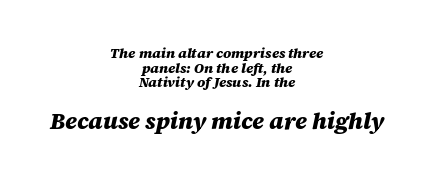
Q: Is the text bold? A: Yes.
Q: Is the text italic (slanted)? A: Yes, it leans right by about 12 degrees.
Q: Is the text underlined? A: No.
Q: How is the paragraph aligned? A: Centered.
Q: Is the spacing between letters normal or unusually wide? A: Normal.
Q: Is the spacing between lines tight, normal or loose? A: Tight.
Q: Which block of text is set in a larger size, the first (top) or the second (bottom)? A: The second (bottom) one.
